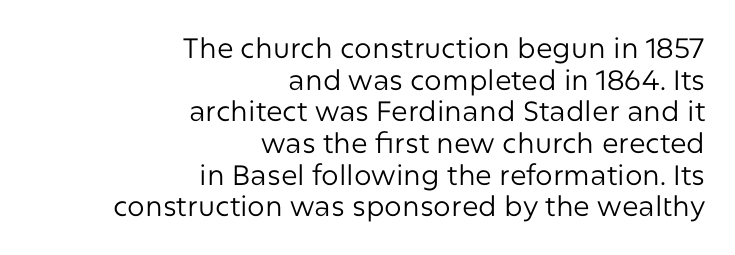
The image shows 28 px regular-weight sans-serif type, upright; set right-aligned, tight line spacing (1.13x), normal letter spacing, not underlined; low stroke contrast and a medium x-height.
